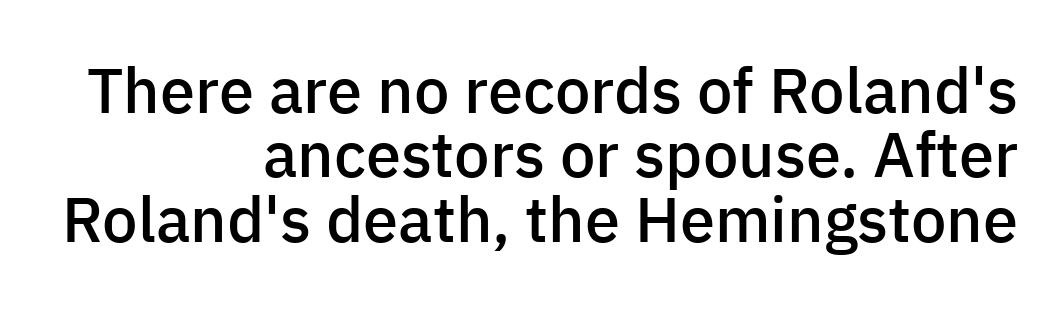
Q: Is the text bold? A: Semi-bold.
Q: Is the text italic (slanted)? A: No, it is upright.
Q: Is the typeface a serif or a sans-serif typeface? A: Sans-serif.
Q: Is the text underlined? A: No.
Q: How is the paragraph aligned? A: Right-aligned.
Q: Is the spacing between letters normal or unusually wide? A: Normal.
Q: Is the spacing between lines tight, normal or loose? A: Tight.
Q: Width (condensed, normal, or wide)? A: Normal.
Q: Stroke contrast? A: Low.
Q: x-height? A: Medium.
Q: Monospaced? A: No.
